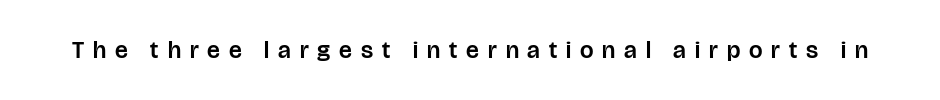
The image shows 24 px text type, upright; set unusually wide letter spacing (+0.37 em), not underlined.
